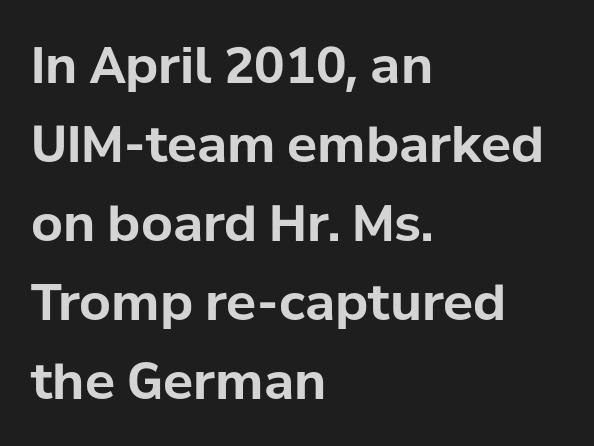
Q: Is the text bold? A: Yes.
Q: Is the text italic (slanted)? A: No, it is upright.
Q: Is the typeface a serif or a sans-serif typeface? A: Sans-serif.
Q: Is the text underlined? A: No.
Q: How is the paragraph aligned? A: Left-aligned.
Q: Is the spacing between letters normal or unusually wide? A: Normal.
Q: Is the spacing between lines tight, normal or loose? A: Normal.
Q: Width (condensed, normal, or wide)? A: Normal.
Q: Stroke contrast? A: Low.
Q: x-height? A: Medium.
Q: Monospaced? A: No.
